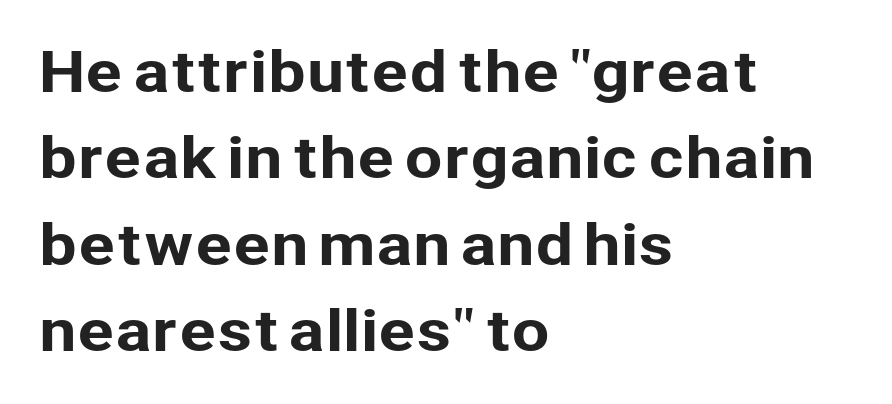
Words appear dense and cohesive because spacing is normal. Each new line begins a customary step beneath the previous one. Look at the bottom of the vertical strokes: they stop flat, with no serifs. The axis of the letterforms is exactly vertical. Descenders are the only things crossing below the line.
